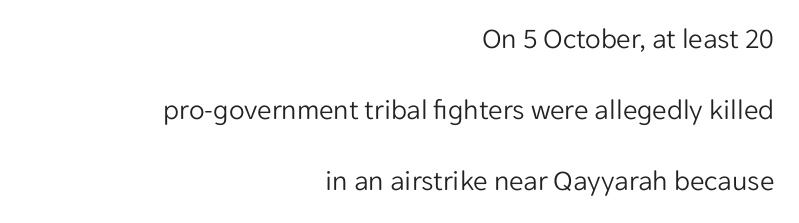
{"serif": "no", "italic": "no", "bold": "no", "weight": "light", "width": "normal", "stroke_contrast": "low", "x_height": "medium", "monospaced": "no", "underline": "no", "align": "right", "line_spacing": "loose", "line_spacing_ratio": 2.44, "letter_spacing": "normal", "letter_spacing_em": 0.0, "glyph_px": 29}
